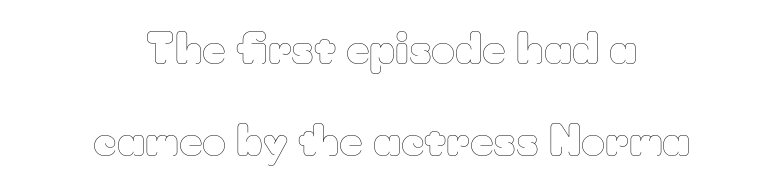
This sample has the flowing, uneven cadence of proportional lettering. The typesetter chose a symmetrical, centered arrangement here. This rendering features lettering with no underline. The typography opts for an upright posture over an oblique one. Each stroke keeps to a modest, everyday thickness or less. Loosely led — the rows are spread out.
